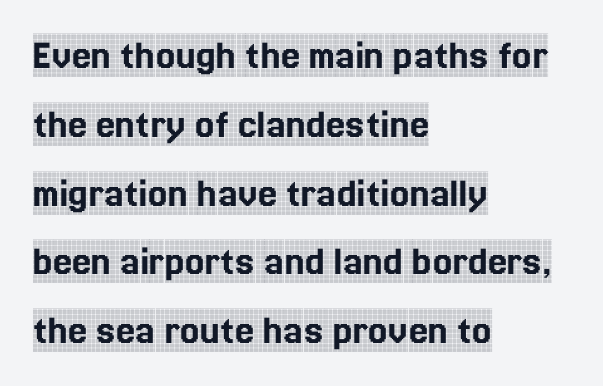
Q: Is the text italic (slanted)? A: No, it is upright.
Q: Is the typeface a serif or a sans-serif typeface? A: Serif.
Q: Is the text underlined? A: No.
Q: How is the paragraph aligned? A: Left-aligned.
Q: Is the spacing between letters normal or unusually wide? A: Normal.
Q: Is the spacing between lines tight, normal or loose? A: Normal.
Q: Width (condensed, normal, or wide)? A: Condensed.
Q: x-height? A: Large.
Q: Monospaced? A: No.
